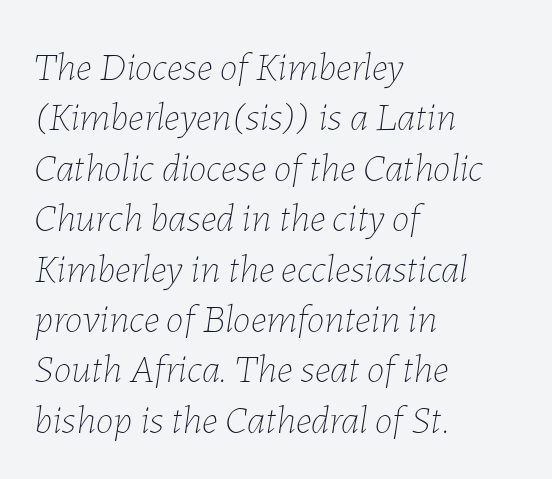
{"italic": "yes", "lean": "right", "slant_degrees": 7, "bold": "no", "weight": "thin", "width": "normal", "stroke_contrast": "low", "x_height": "medium", "monospaced": "no", "underline": "no", "align": "left", "line_spacing": "normal", "line_spacing_ratio": 1.26, "letter_spacing": "normal", "letter_spacing_em": 0.0, "glyph_px": 40}
